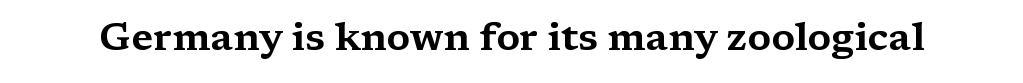
The image shows 38 px wide serif type, upright; set normal letter spacing, not underlined; medium stroke contrast and a medium x-height.
